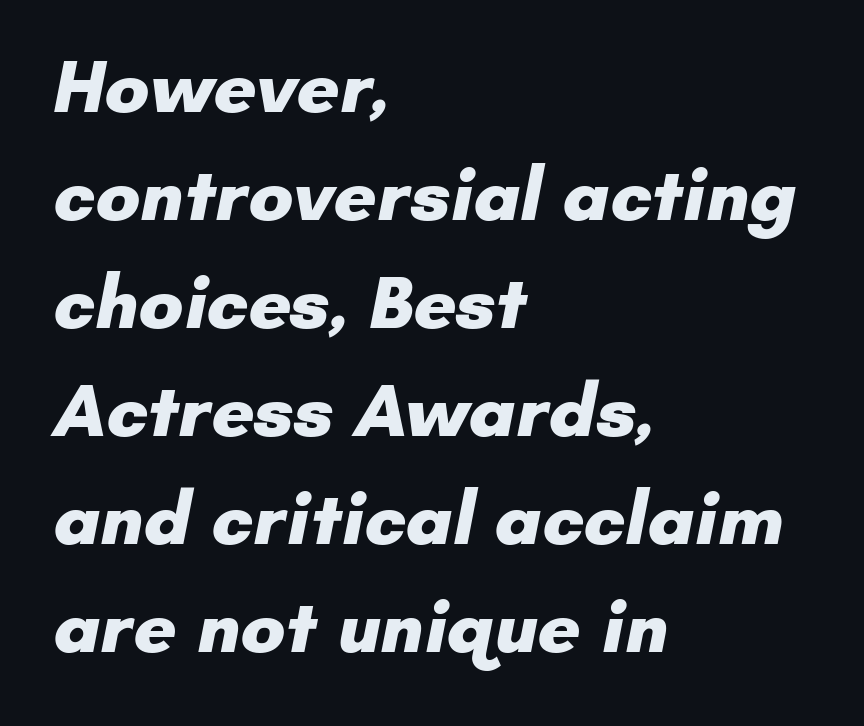
Q: Is the text bold? A: Yes.
Q: Is the typeface a serif or a sans-serif typeface? A: Sans-serif.
Q: Is the text underlined? A: No.
Q: How is the paragraph aligned? A: Left-aligned.
Q: Is the spacing between letters normal or unusually wide? A: Normal.
Q: Is the spacing between lines tight, normal or loose? A: Normal.
Q: Width (condensed, normal, or wide)? A: Normal.
Q: Stroke contrast? A: Low.
Q: x-height? A: Small.
Q: Monospaced? A: No.
